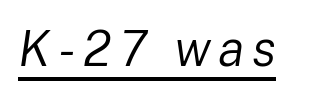
The image shows 50 px regular-weight type, italic (leaning right); set underlined; low stroke contrast and a medium x-height.
